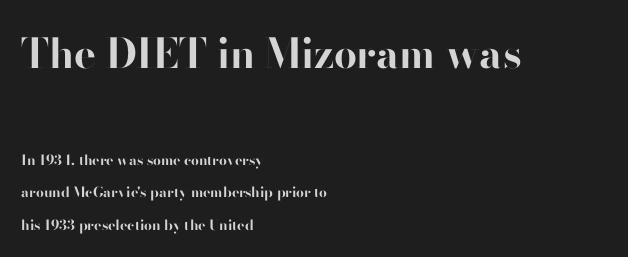
The foot of each line stays bare and open. The face used here is proportionally spaced, like ordinary book or web type. Successive baselines arrive slowly, with a big drop between each. The letters stand upright; this is a roman face. Note: larger setting up top, smaller setting below.
